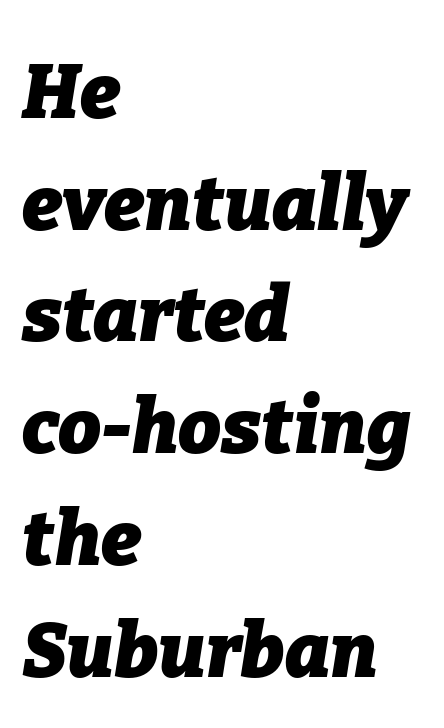
{"italic": "yes", "lean": "right", "slant_degrees": 9, "bold": "yes", "weight": "heavy", "width": "normal", "stroke_contrast": "low", "x_height": "medium", "monospaced": "no", "underline": "no", "align": "left", "line_spacing": "normal", "line_spacing_ratio": 1.47, "letter_spacing": "normal", "letter_spacing_em": 0.0, "glyph_px": 76}
